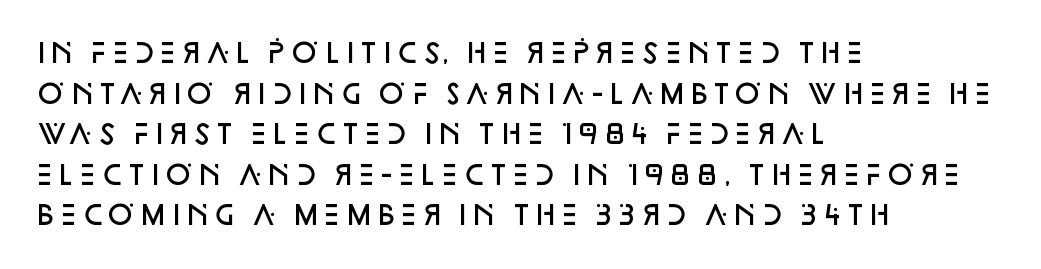
Q: Is the text bold? A: Semi-bold.
Q: Is the text italic (slanted)? A: No, it is upright.
Q: Is the text underlined? A: No.
Q: How is the paragraph aligned? A: Left-aligned.
Q: Is the spacing between letters normal or unusually wide? A: Normal.
Q: Is the spacing between lines tight, normal or loose? A: Normal.
